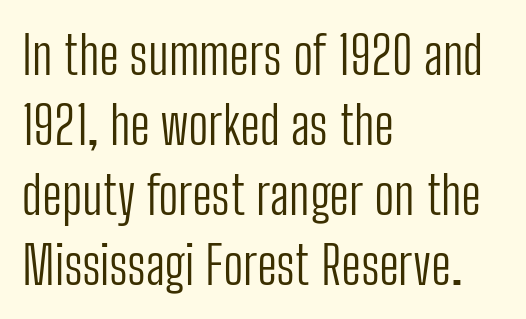
{"serif": "no", "italic": "no", "bold": "no", "weight": "light", "width": "condensed", "stroke_contrast": "low", "x_height": "medium", "monospaced": "no", "underline": "no", "align": "left", "line_spacing": "normal", "line_spacing_ratio": 1.32, "letter_spacing": "normal", "letter_spacing_em": 0.0, "glyph_px": 53}
